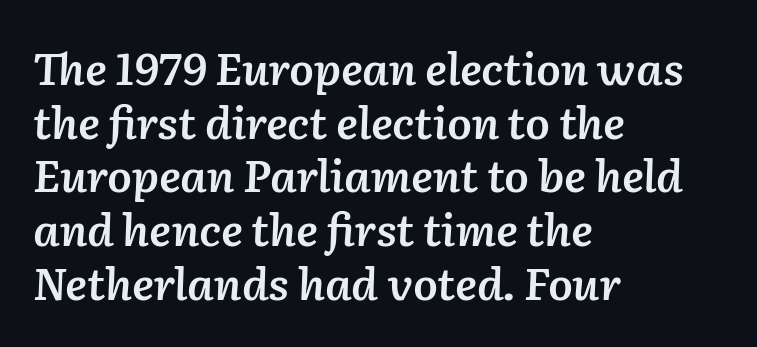
The image shows 44 px semibold type, italic (leaning right); set left-aligned, line spacing 1.22x, normal letter spacing, not underlined; low stroke contrast and a medium x-height.
